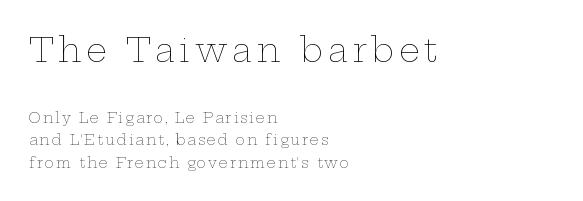
Q: Is the text bold? A: No.
Q: Is the text italic (slanted)? A: No, it is upright.
Q: Is the text underlined? A: No.
Q: How is the paragraph aligned? A: Left-aligned.
Q: Is the spacing between lines tight, normal or loose? A: Normal.
Q: Which block of text is set in a larger size, the first (top) or the second (bottom)? A: The first (top) one.
Q: Width (condensed, normal, or wide)? A: Wide.
Q: Stroke contrast? A: Low.
Q: x-height? A: Medium.
Q: Monospaced? A: No.
